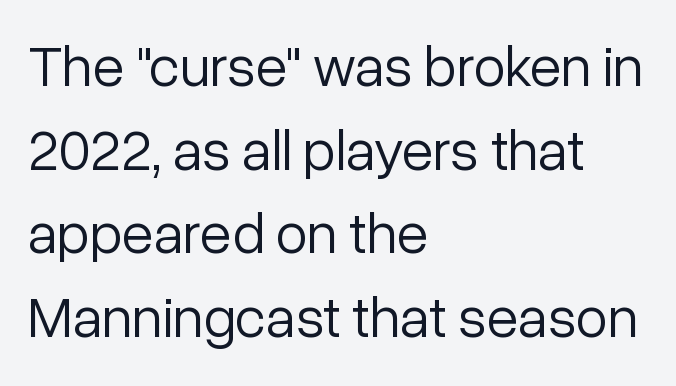
The image shows 58 px light sans-serif type, upright; set left-aligned, normal line spacing (1.44x), normal letter spacing, not underlined; low stroke contrast and a medium x-height.
